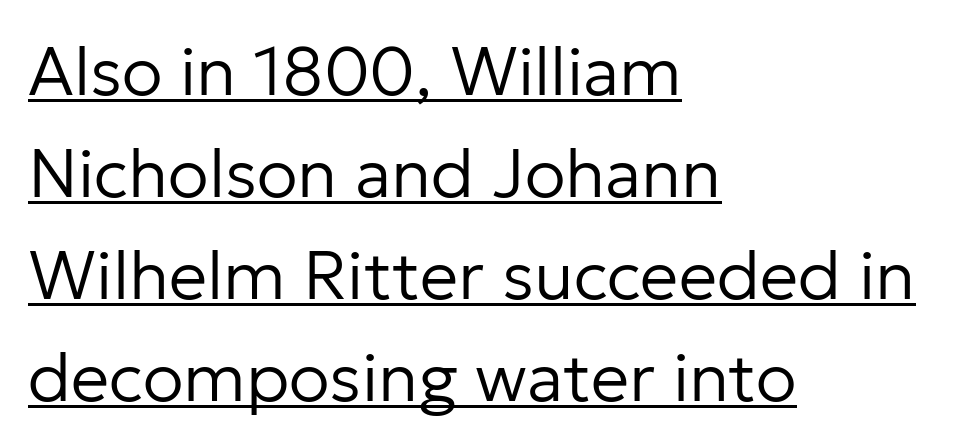
The image shows 68 px regular-weight sans-serif type, upright; set left-aligned, normal line spacing (1.5x), normal letter spacing, underlined; low stroke contrast and a medium x-height.
